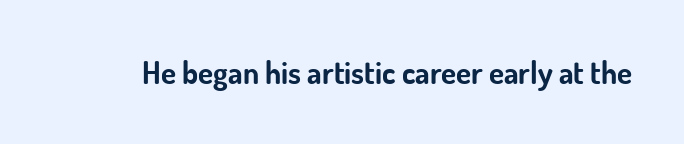
A typesetter would call this zero additional tracking. The string is rendered with underlining switched off. Typographically, this falls in the sans-serif category. The passage shown is emphatically bold. Note the varied advance widths — an 'i' is clearly narrower than an 'm'.
